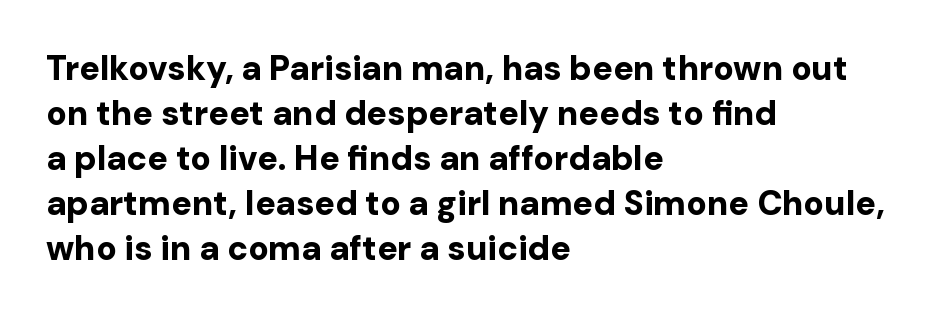
The image shows 34 px bold sans-serif type, upright; set left-aligned, normal line spacing (1.32x), normal letter spacing, not underlined; low stroke contrast and a medium x-height.
